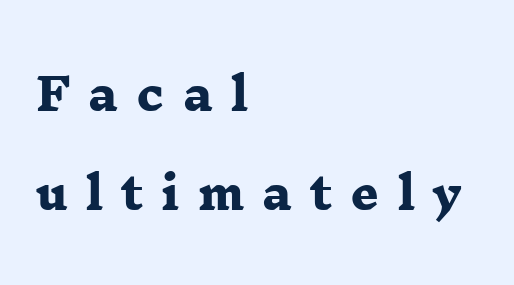
The zone under the glyphs is completely vacant. Proportional: the letters do not fall into vertical columns. A typesetter would label this face a serif. Whoever set this chose breathing room over compactness in the vertical rhythm. A classic flush-left, rag-right setting is used for this passage. Look at the stroke-to-counter ratio: heavy, a bold.
